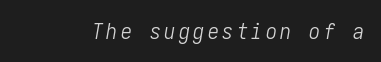
{"italic": "yes", "lean": "right", "slant_degrees": 10, "bold": "no", "underline": "no", "glyph_px": 22}
